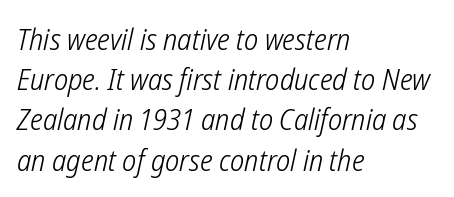
The image shows 30 px light, condensed sans-serif type; set left-aligned, normal line spacing (1.34x), normal letter spacing, not underlined; low stroke contrast and a medium x-height.
